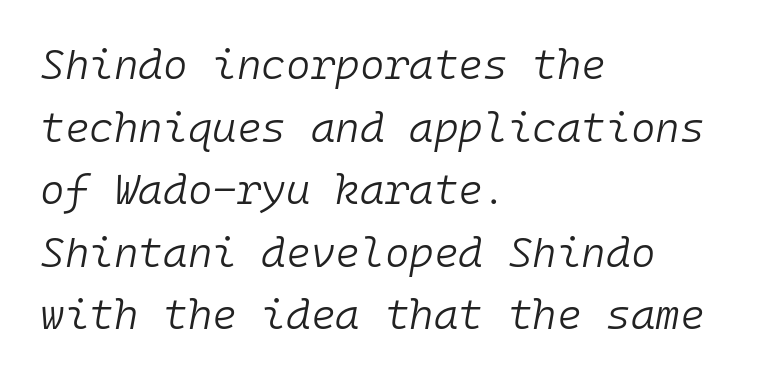
Q: Is the text bold? A: No.
Q: Is the text italic (slanted)? A: Yes, it leans right by about 10 degrees.
Q: Is the text underlined? A: No.
Q: How is the paragraph aligned? A: Left-aligned.
Q: Is the spacing between letters normal or unusually wide? A: Normal.
Q: Is the spacing between lines tight, normal or loose? A: Normal.
Q: Width (condensed, normal, or wide)? A: Normal.
Q: Stroke contrast? A: Low.
Q: x-height? A: Medium.
Q: Monospaced? A: Yes.
